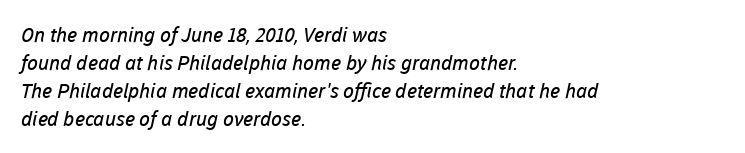
Q: Is the text bold? A: No.
Q: Is the text underlined? A: No.
Q: How is the paragraph aligned? A: Left-aligned.
Q: Is the spacing between letters normal or unusually wide? A: Normal.
Q: Is the spacing between lines tight, normal or loose? A: Normal.
